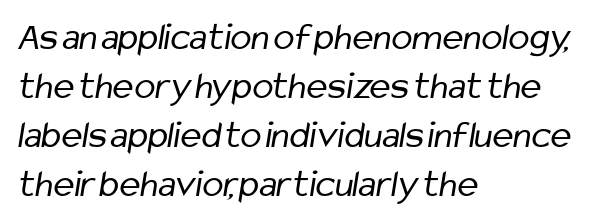
The image shows 39 px regular-weight, condensed sans-serif type; set left-aligned, normal line spacing (1.26x), normal letter spacing, not underlined; low stroke contrast and a medium x-height.
